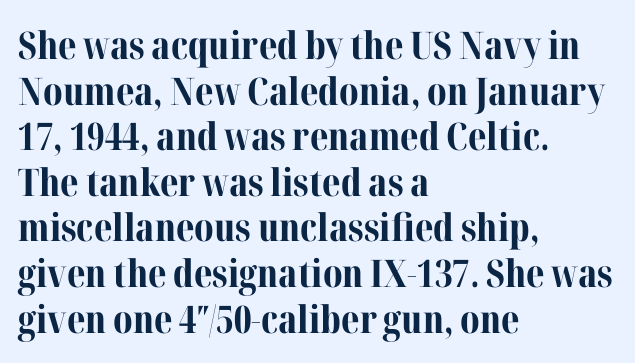
{"serif": "yes", "italic": "no", "bold": "yes", "weight": "bold", "width": "normal", "stroke_contrast": "medium", "x_height": "medium", "monospaced": "no", "underline": "no", "align": "left", "line_spacing_ratio": 1.2, "letter_spacing": "normal", "letter_spacing_em": 0.0, "glyph_px": 38}
